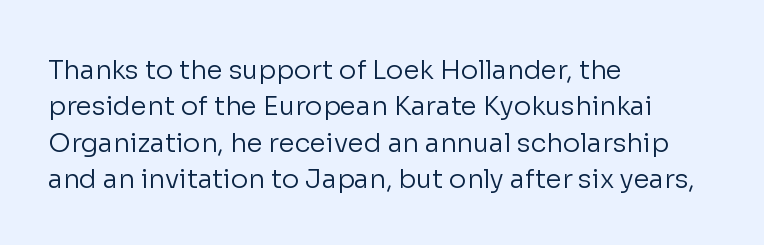
The image shows 26 px text type, upright; set left-aligned, normal line spacing (1.4x), normal letter spacing, not underlined.
